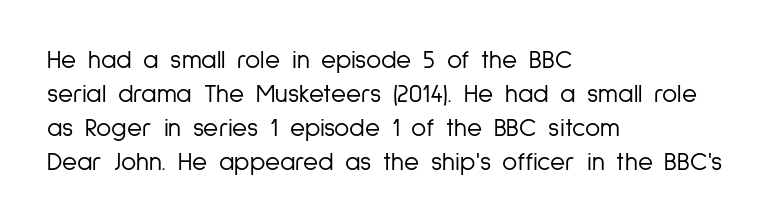
Descenders are the only things crossing below the line. All the whitespace from short lines collects on the right. Characters remain perfectly vertical along every line. The letters sit at their default tracking, neither squeezed nor spread.
